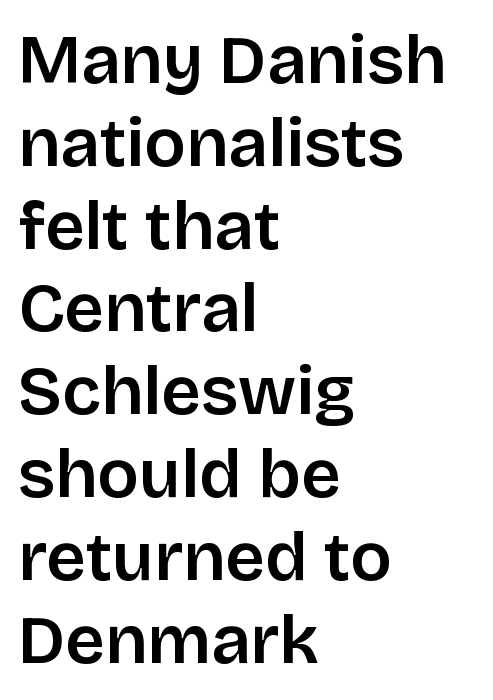
Unmarked baselines from the first word to the last. Left-aligned paragraph, ragged on the right. Posture: straight, roman, zero tilt. Nothing unusual about the tracking: characters are spaced as the font intends. A typesetter would label this face a sans.
